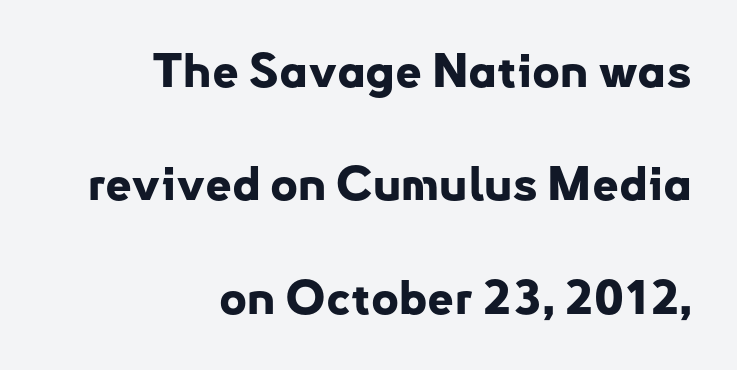
The image shows 47 px bold sans-serif type, upright; set right-aligned, loose line spacing (2.41x), normal letter spacing, not underlined; low stroke contrast and a small x-height.
